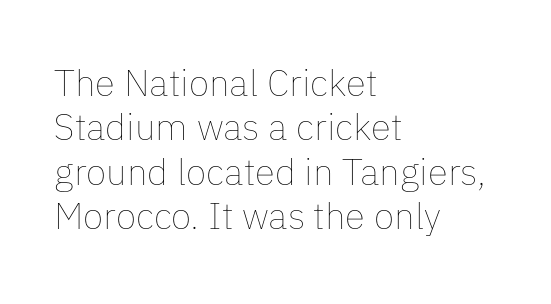
{"italic": "no", "bold": "no", "weight": "thin", "width": "normal", "stroke_contrast": "low", "x_height": "medium", "monospaced": "no", "underline": "no", "align": "left", "line_spacing_ratio": 1.2, "letter_spacing": "normal", "letter_spacing_em": 0.0, "glyph_px": 37}
